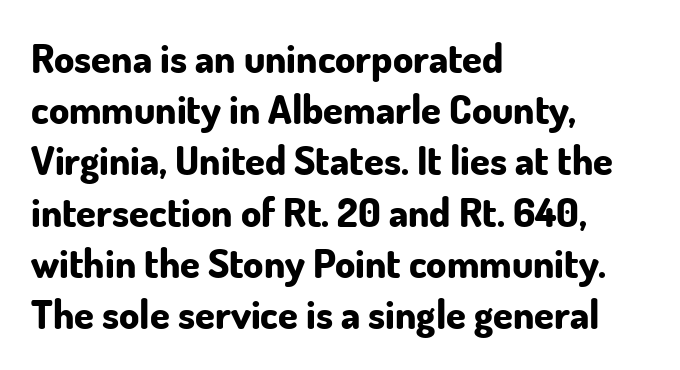
The image shows 40 px bold sans-serif type, upright; set left-aligned, normal line spacing (1.28x), normal letter spacing, not underlined; low stroke contrast and a small x-height.
